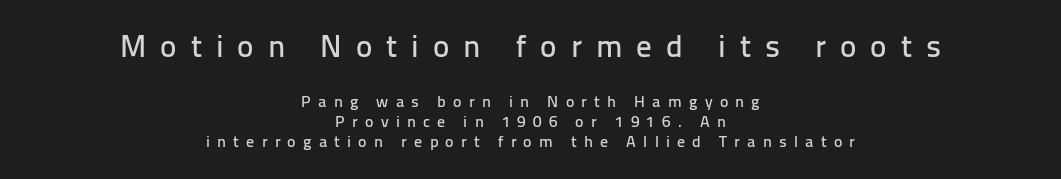
Q: Is the text italic (slanted)? A: No, it is upright.
Q: Is the typeface a serif or a sans-serif typeface? A: Sans-serif.
Q: Is the text underlined? A: No.
Q: How is the paragraph aligned? A: Centered.
Q: Is the spacing between letters normal or unusually wide? A: Unusually wide.
Q: Is the spacing between lines tight, normal or loose? A: Normal.
Q: Which block of text is set in a larger size, the first (top) or the second (bottom)? A: The first (top) one.
Q: Width (condensed, normal, or wide)? A: Normal.
Q: Stroke contrast? A: Low.
Q: x-height? A: Medium.
Q: Monospaced? A: No.
